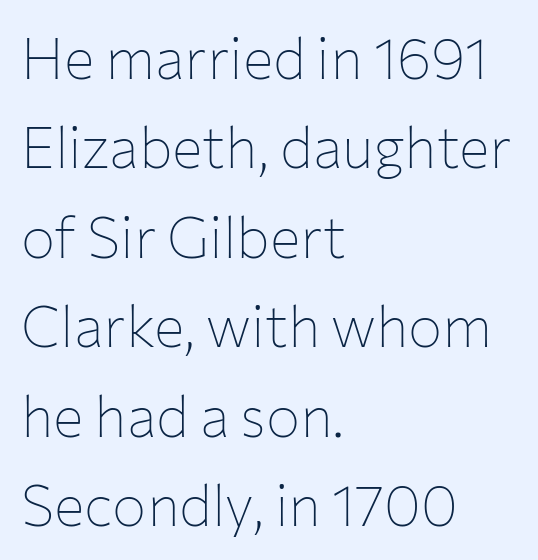
A light-to-regular cut is what we see here. The characters display no serif detailing; their extremities are plain. Honestly, there is no underline to notice here at all. Typeset ragged right — the left edge is the straight one. The letters advance in unequal steps, a hallmark of proportional type.
